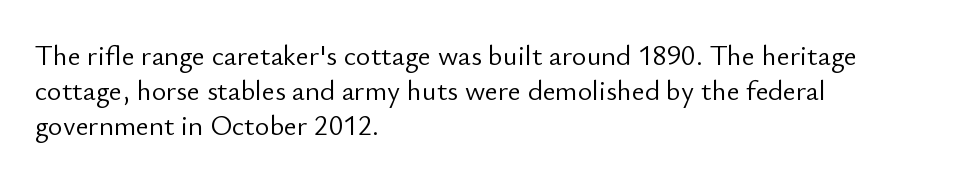
Any mark beneath the type? The region is blank. Letter spacing: default. Character widths vary here, with narrow letters taking less room than wide ones. Is the type heavy? It reads as light-to-regular instead.
